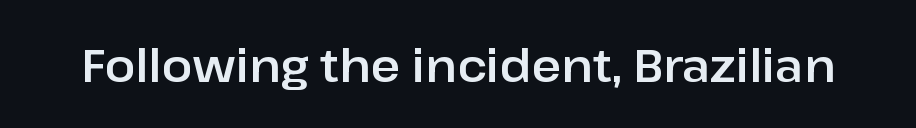
Q: Is the text italic (slanted)? A: No, it is upright.
Q: Is the typeface a serif or a sans-serif typeface? A: Sans-serif.
Q: Is the text underlined? A: No.
Q: Is the spacing between letters normal or unusually wide? A: Normal.
Q: Width (condensed, normal, or wide)? A: Normal.
Q: Stroke contrast? A: Low.
Q: x-height? A: Medium.
Q: Monospaced? A: No.
